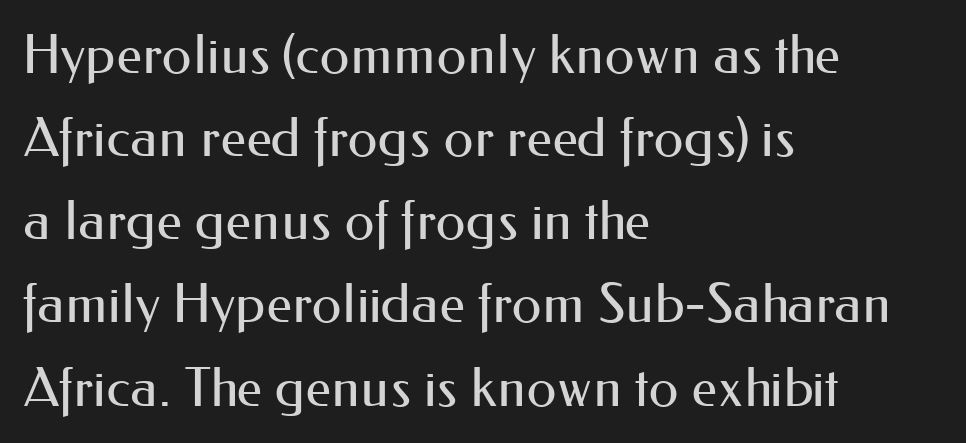
{"serif": "no", "italic": "no", "bold": "no", "weight": "regular", "width": "normal", "stroke_contrast": "medium", "x_height": "small", "monospaced": "no", "underline": "no", "align": "left", "line_spacing": "normal", "line_spacing_ratio": 1.54, "letter_spacing": "normal", "letter_spacing_em": 0.0, "glyph_px": 54}
